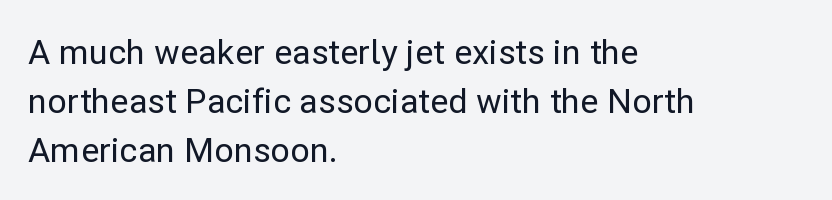
Q: Is the text italic (slanted)? A: No, it is upright.
Q: Is the typeface a serif or a sans-serif typeface? A: Sans-serif.
Q: Is the text underlined? A: No.
Q: How is the paragraph aligned? A: Left-aligned.
Q: Is the spacing between letters normal or unusually wide? A: Normal.
Q: Is the spacing between lines tight, normal or loose? A: Normal.
Q: Width (condensed, normal, or wide)? A: Normal.
Q: Stroke contrast? A: Low.
Q: x-height? A: Medium.
Q: Monospaced? A: No.
